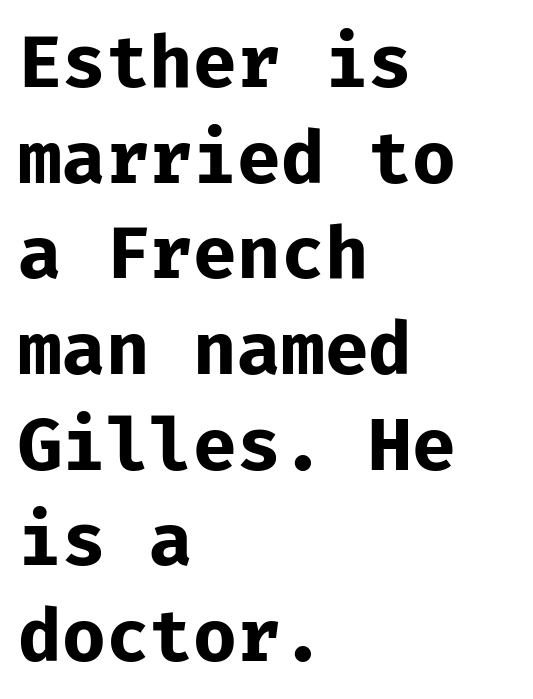
The image shows 73 px bold sans-serif type, upright, monospaced; set left-aligned, normal line spacing (1.31x), normal letter spacing, not underlined; low stroke contrast and a medium x-height.
